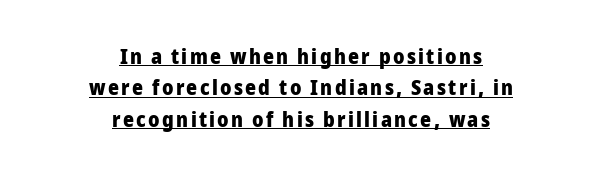
The image shows 21 px bold type, upright; set centered, normal line spacing (1.49x), underlined.
